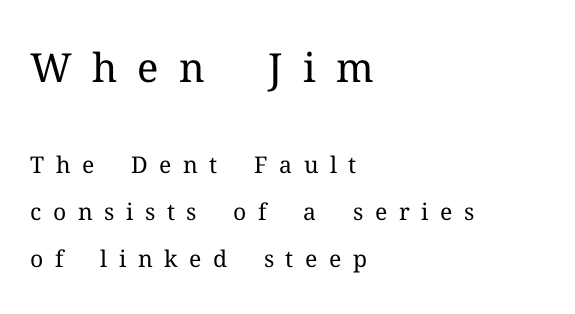
The image shows 40 px regular-weight serif type, upright; set left-aligned, loose line spacing (2.03x), unusually wide letter spacing (+0.5 em), not underlined; the first (top) block is 1.74x larger; medium stroke contrast and a medium x-height.
